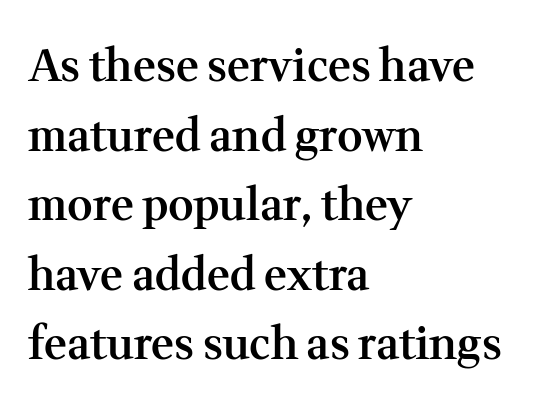
Q: Is the text bold? A: Semi-bold.
Q: Is the text italic (slanted)? A: No, it is upright.
Q: Is the typeface a serif or a sans-serif typeface? A: Serif.
Q: Is the text underlined? A: No.
Q: How is the paragraph aligned? A: Left-aligned.
Q: Is the spacing between letters normal or unusually wide? A: Normal.
Q: Is the spacing between lines tight, normal or loose? A: Normal.
Q: Width (condensed, normal, or wide)? A: Normal.
Q: Stroke contrast? A: Medium.
Q: x-height? A: Medium.
Q: Monospaced? A: No.
